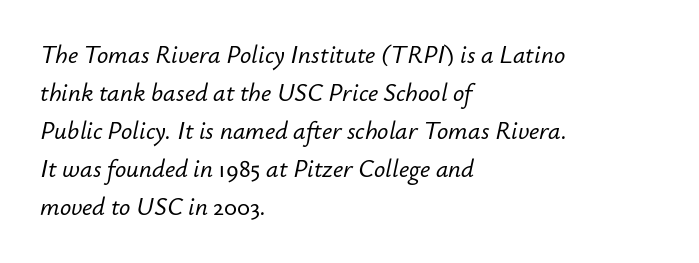
This block has exactly the height ordinary leading produces. Does extra space separate the letters? No, they use regular spacing. All the whitespace from short lines collects on the right. When letters slant like this, we call the style italic. This rendering features lettering with no underline.
